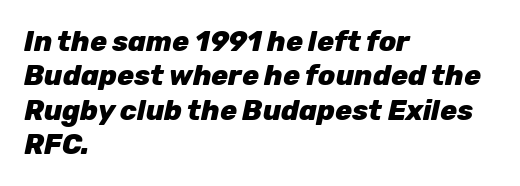
The image shows 28 px heavy type, italic (leaning right); set left-aligned, line spacing 1.23x, normal letter spacing, not underlined; low stroke contrast and a medium x-height.
